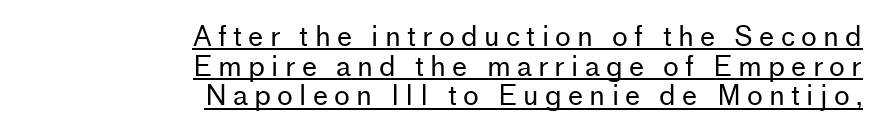
{"italic": "no", "bold": "no", "underline": "yes", "align": "right", "line_spacing": "tight", "line_spacing_ratio": 1.1, "letter_spacing": "wide", "letter_spacing_em": 0.23, "glyph_px": 27}
